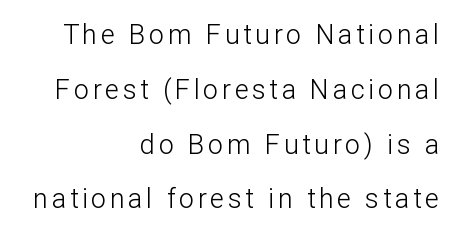
The image shows 27 px text type, upright; set right-aligned, loose line spacing (2.03x), not underlined.
